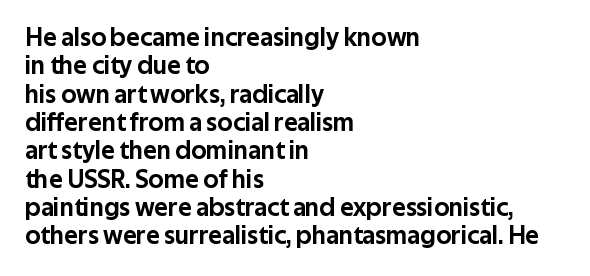
{"italic": "no", "underline": "no", "align": "left", "line_spacing": "tight", "line_spacing_ratio": 1.09, "letter_spacing": "normal", "letter_spacing_em": 0.0, "glyph_px": 26}
